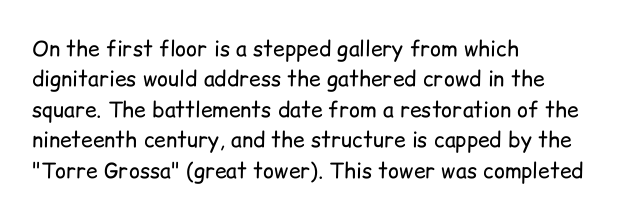
{"italic": "no", "bold": "no", "underline": "no", "align": "left", "line_spacing": "normal", "line_spacing_ratio": 1.45, "letter_spacing": "normal", "letter_spacing_em": 0.0, "glyph_px": 21}
